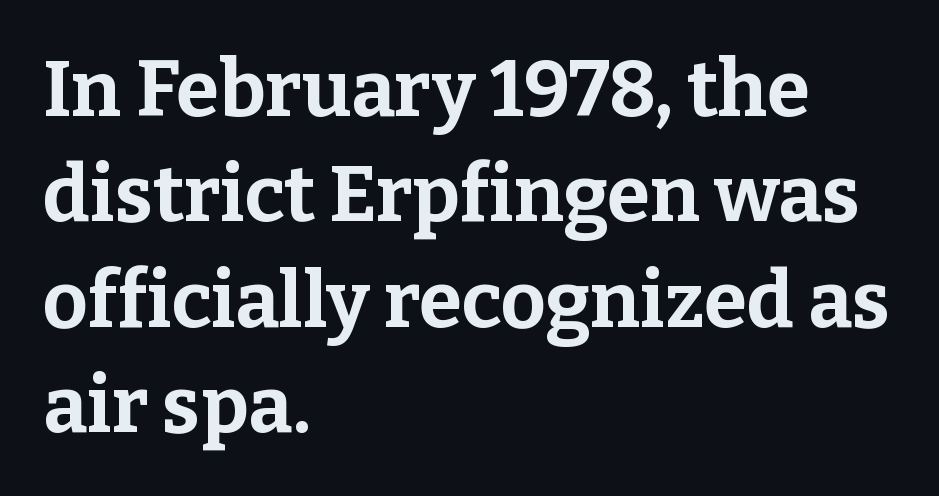
Q: Is the text bold? A: Yes.
Q: Is the text italic (slanted)? A: No, it is upright.
Q: Is the typeface a serif or a sans-serif typeface? A: Serif.
Q: Is the text underlined? A: No.
Q: How is the paragraph aligned? A: Left-aligned.
Q: Is the spacing between letters normal or unusually wide? A: Normal.
Q: Is the spacing between lines tight, normal or loose? A: Normal.
Q: Width (condensed, normal, or wide)? A: Normal.
Q: Stroke contrast? A: Low.
Q: x-height? A: Medium.
Q: Monospaced? A: No.
